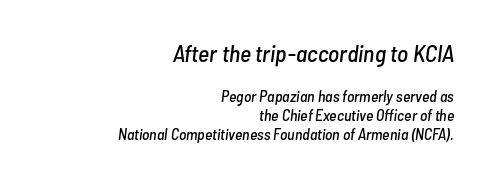
The font's italic variant was chosen for this text. Standard letterfit; no display-style spreading of the glyphs. Lines of text with bare space underneath. Size hierarchy here favors the leading block over the trailing one. Leftover space on each line is placed entirely before the opening word.
